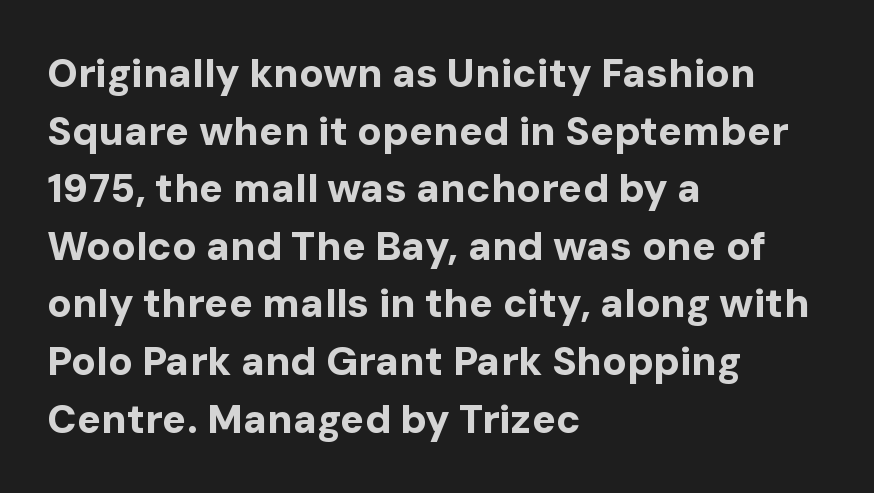
{"serif": "no", "italic": "no", "bold": "yes", "weight": "bold", "width": "normal", "stroke_contrast": "low", "x_height": "medium", "monospaced": "no", "underline": "no", "align": "left", "line_spacing": "normal", "line_spacing_ratio": 1.44, "letter_spacing": "normal", "letter_spacing_em": 0.0, "glyph_px": 40}
